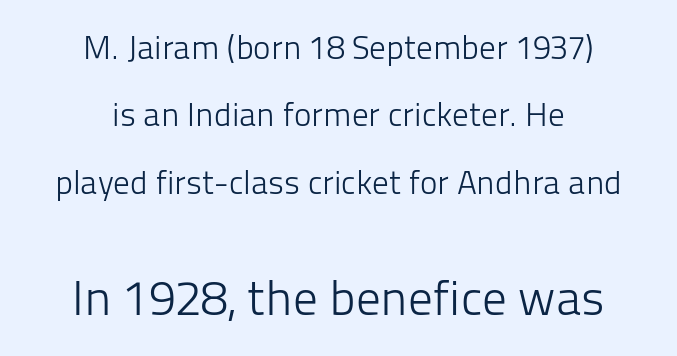
Q: Is the text bold? A: No.
Q: Is the text italic (slanted)? A: No, it is upright.
Q: Is the typeface a serif or a sans-serif typeface? A: Sans-serif.
Q: Is the text underlined? A: No.
Q: How is the paragraph aligned? A: Centered.
Q: Is the spacing between letters normal or unusually wide? A: Normal.
Q: Is the spacing between lines tight, normal or loose? A: Loose.
Q: Which block of text is set in a larger size, the first (top) or the second (bottom)? A: The second (bottom) one.
Q: Width (condensed, normal, or wide)? A: Normal.
Q: Stroke contrast? A: Low.
Q: x-height? A: Medium.
Q: Monospaced? A: No.
